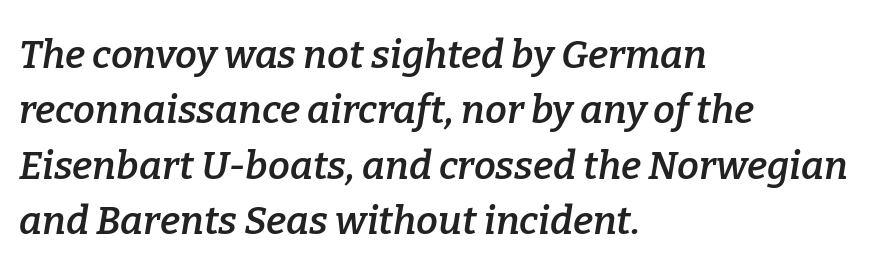
{"serif": "yes", "italic": "yes", "lean": "right", "slant_degrees": 9, "bold": "semi", "weight": "semibold", "width": "normal", "stroke_contrast": "low", "x_height": "medium", "monospaced": "no", "underline": "no", "align": "left", "line_spacing": "normal", "line_spacing_ratio": 1.42, "letter_spacing": "normal", "letter_spacing_em": 0.0, "glyph_px": 39}
